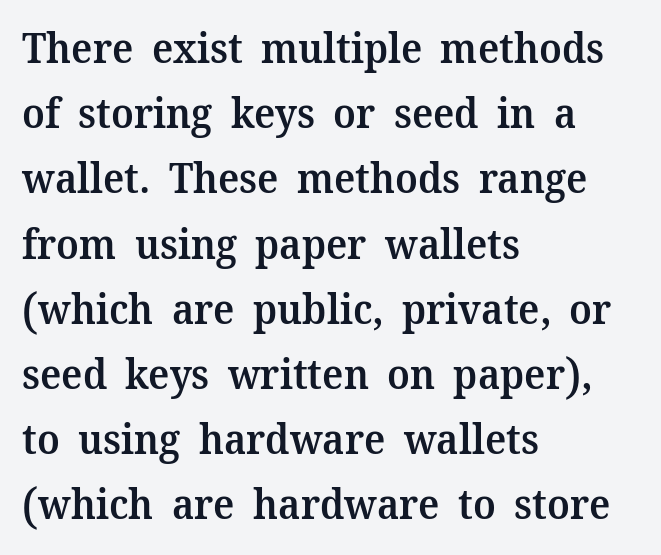
The type sits square on the baseline with zero lean. Just letters on the line, the space beneath them empty. Between one letter and the next there's only the usual sliver of space. Every letter is mildly thick-stroked: semibold rather than bold. Typographically, this falls in the serif category.
